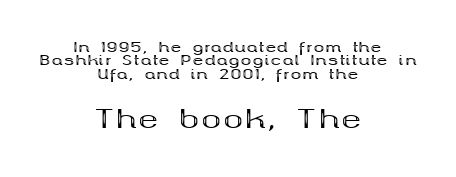
{"italic": "no", "bold": "yes", "underline": "no", "align": "center", "line_spacing": "tight", "line_spacing_ratio": 0.96, "larger_block": "second", "size_ratio": 1.86, "glyph_px": 26}
